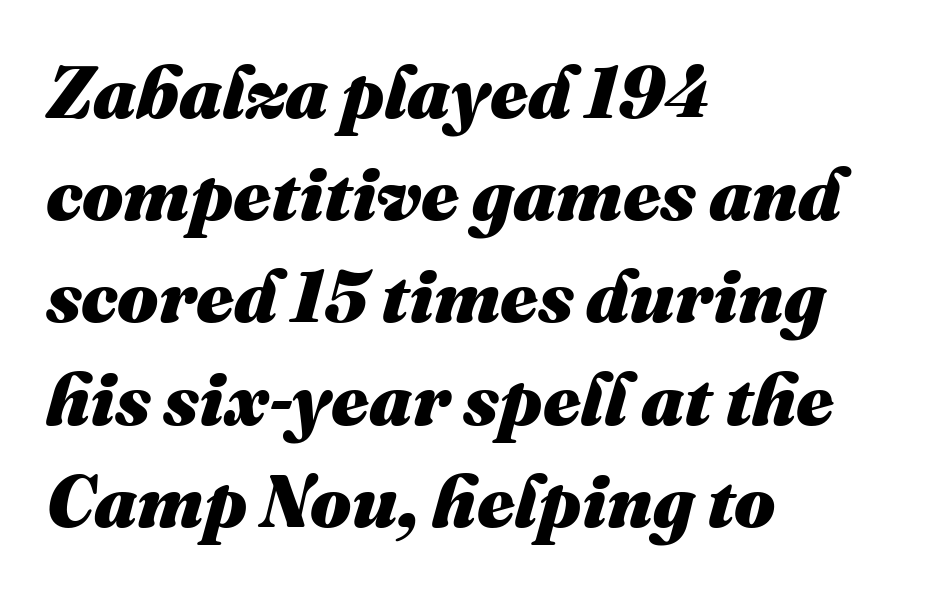
Leading: standard. The ragged edge is on the right, which tells us the setting is flush left. Does the weight exceed regular? Yes, all the way to bold. A typesetter would call this proportional, since set widths differ per character.
